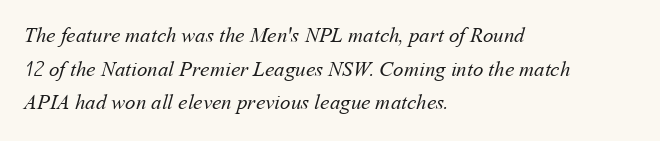
The image shows 21 px text type; set left-aligned, normal line spacing (1.6x), normal letter spacing, not underlined.
